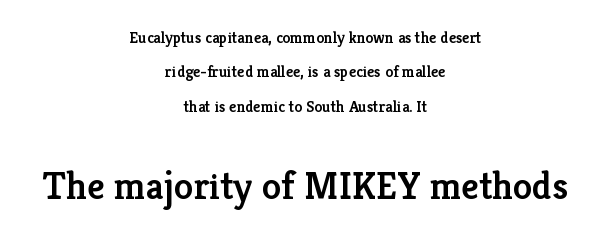
The image shows 39 px semibold serif type, upright; set centered, loose line spacing (2.15x), normal letter spacing, not underlined; the second (bottom) block is 2.44x larger; low stroke contrast and a medium x-height.
